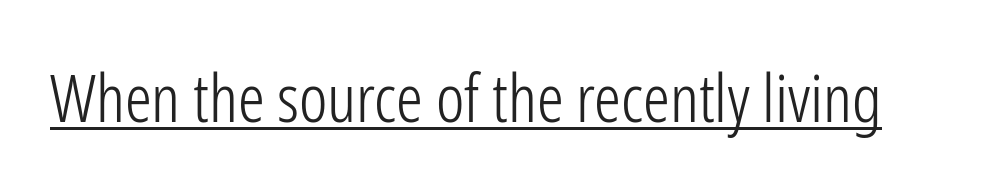
Heaviness? Minimal to ordinary, like unemphasized prose. Looks like regular typesetting: each glyph gets only the width it needs. Every stem runs plumb, perpendicular to the baseline. The letters sit at their default tracking, neither squeezed nor spread. What decoration does the sample have? An underline. The type family on display is of the sans-serif kind.
